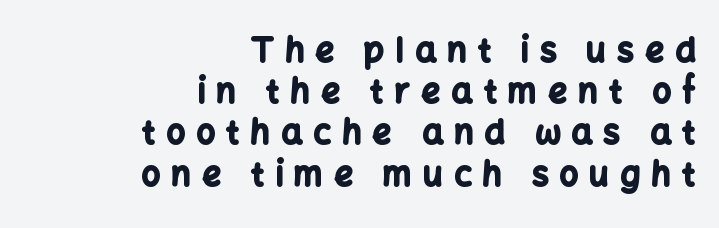
The image shows 33 px bold sans-serif type, upright; set right-aligned, normal line spacing (1.25x), unusually wide letter spacing (+0.34 em), not underlined; low stroke contrast and a medium x-height.
